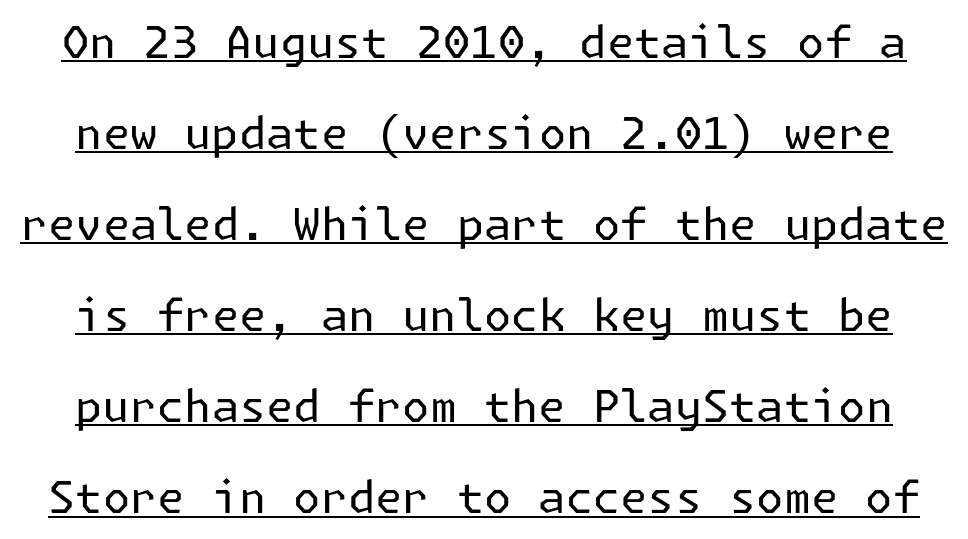
Q: Is the text bold? A: No.
Q: Is the text italic (slanted)? A: No, it is upright.
Q: Is the typeface a serif or a sans-serif typeface? A: Sans-serif.
Q: Is the text underlined? A: Yes.
Q: Is the spacing between letters normal or unusually wide? A: Normal.
Q: Is the spacing between lines tight, normal or loose? A: Loose.
Q: Width (condensed, normal, or wide)? A: Normal.
Q: Stroke contrast? A: Low.
Q: x-height? A: Medium.
